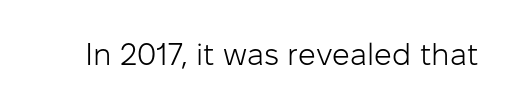
The passage shown is typeset with a sans-serif family. A roman cut, with each character standing at attention. The strip under each line holds only bare page. Caption: face not bold, strokes unweighted.
